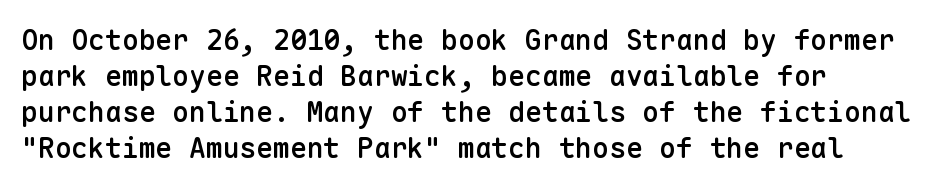
The image shows 28 px semibold sans-serif type, upright, monospaced; set left-aligned, normal line spacing (1.29x), normal letter spacing, not underlined; low stroke contrast and a medium x-height.
